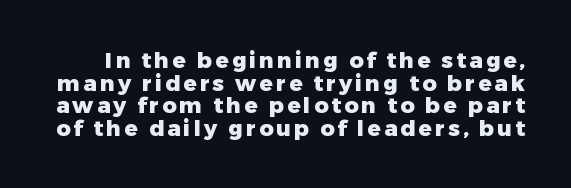
{"italic": "no", "bold": "yes", "underline": "no", "line_spacing": "tight", "line_spacing_ratio": 1.03, "glyph_px": 22}
